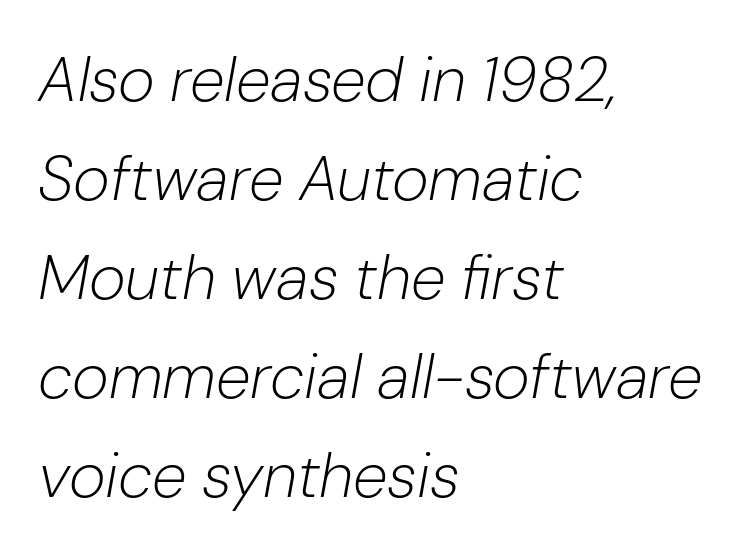
Q: Is the text bold? A: No.
Q: Is the text italic (slanted)? A: Yes, it leans right by about 10 degrees.
Q: Is the text underlined? A: No.
Q: How is the paragraph aligned? A: Left-aligned.
Q: Is the spacing between letters normal or unusually wide? A: Normal.
Q: Is the spacing between lines tight, normal or loose? A: Normal.
Q: Width (condensed, normal, or wide)? A: Normal.
Q: Stroke contrast? A: Low.
Q: x-height? A: Medium.
Q: Monospaced? A: No.
